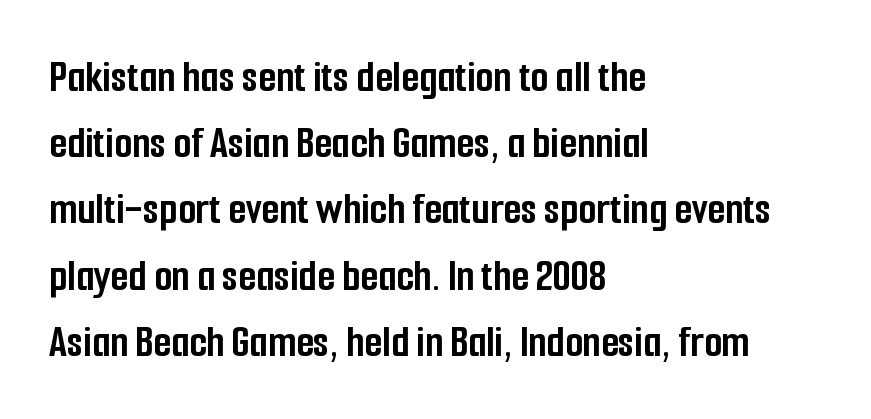
The image shows 46 px semibold, condensed sans-serif type, upright; set left-aligned, normal line spacing (1.44x), normal letter spacing, not underlined; low stroke contrast and a medium x-height.
